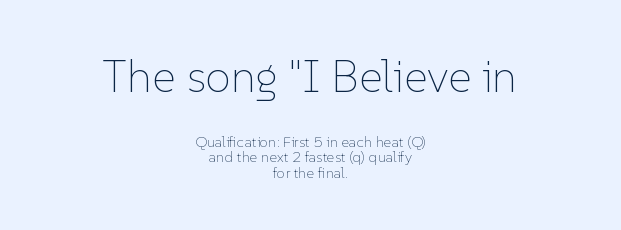
The image shows 46 px thin type, upright; set centered, tight line spacing (1.06x), normal letter spacing, not underlined; the first (top) block is 3.07x larger; low stroke contrast and a medium x-height.
